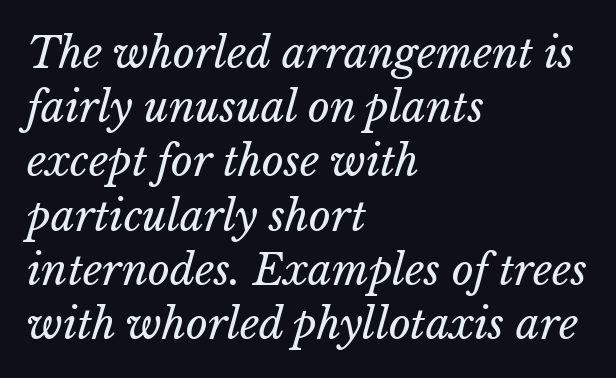
Unmarked baselines from the first word to the last. Horizontal bands of white between lines are of average thickness. These lines are set flush left with a ragged right edge. The rendering uses natural spacing where letterforms have individual widths. Weight: regular or lighter. Glyph-to-glyph distance matches everyday printed text.
